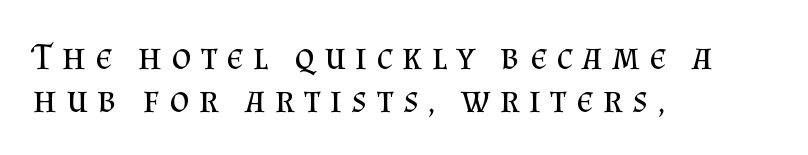
The image shows 38 px regular-weight serif type, upright; set left-aligned, tight line spacing (1.12x), unusually wide letter spacing (+0.25 em), not underlined; medium stroke contrast and a small x-height.
